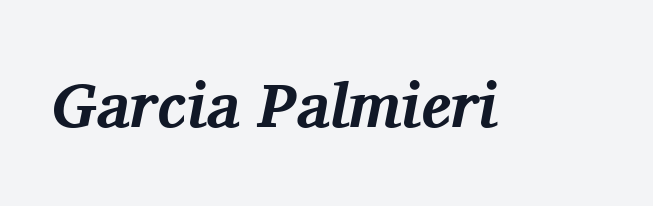
{"serif": "yes", "italic": "yes", "lean": "right", "slant_degrees": 11, "bold": "yes", "weight": "bold", "width": "normal", "stroke_contrast": "medium", "x_height": "medium", "monospaced": "no", "underline": "no", "letter_spacing": "normal", "letter_spacing_em": 0.0, "glyph_px": 63}
